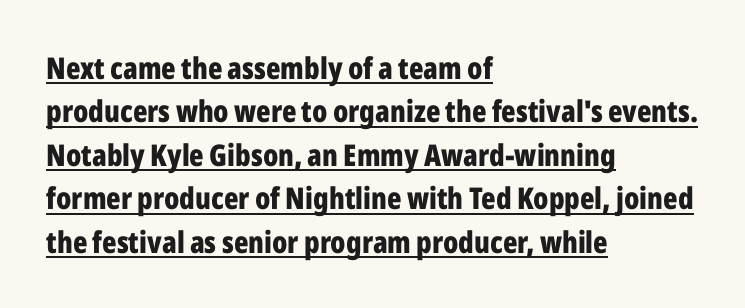
{"serif": "no", "italic": "no", "bold": "yes", "weight": "bold", "width": "condensed", "stroke_contrast": "low", "x_height": "medium", "monospaced": "no", "underline": "yes", "align": "left", "line_spacing": "normal", "line_spacing_ratio": 1.45, "letter_spacing": "normal", "letter_spacing_em": 0.0, "glyph_px": 30}
